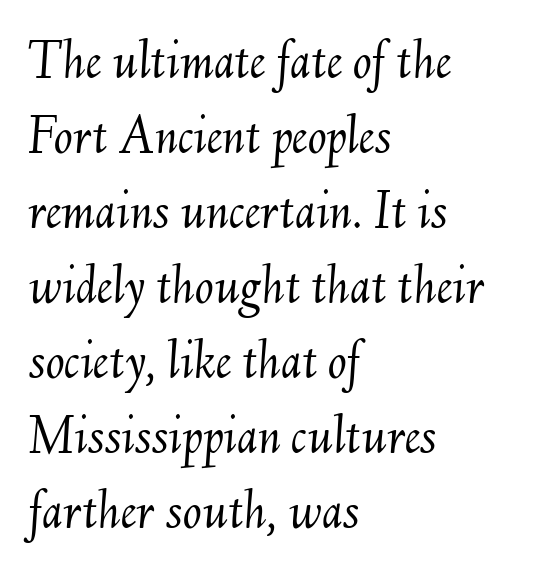
Q: Is the text bold? A: No.
Q: Is the text italic (slanted)? A: Yes, it leans right by about 6 degrees.
Q: Is the text underlined? A: No.
Q: How is the paragraph aligned? A: Left-aligned.
Q: Is the spacing between letters normal or unusually wide? A: Normal.
Q: Is the spacing between lines tight, normal or loose? A: Normal.
Q: Width (condensed, normal, or wide)? A: Normal.
Q: Stroke contrast? A: Medium.
Q: x-height? A: Small.
Q: Monospaced? A: No.
